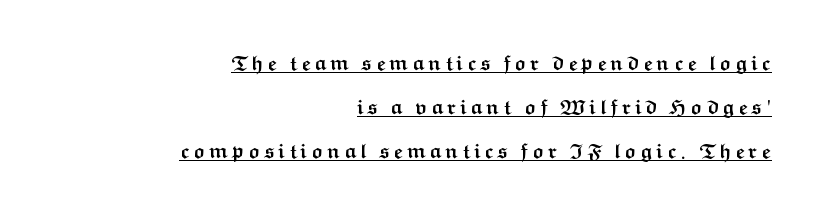
The image shows 21 px bold type, upright; set right-aligned, loose line spacing (2.1x), underlined.
